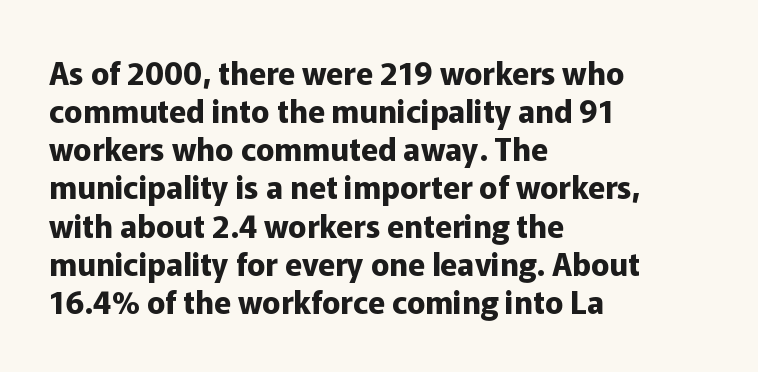
The image shows 31 px bold sans-serif type, upright; set left-aligned, line spacing 1.23x, normal letter spacing, not underlined; low stroke contrast and a medium x-height.
